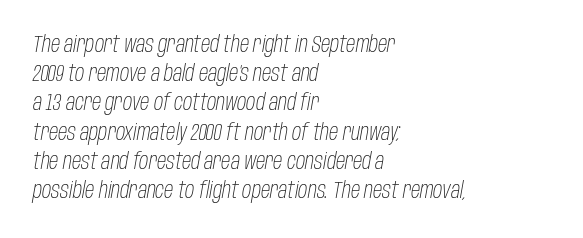
{"italic": "yes", "lean": "right", "slant_degrees": 10, "bold": "no", "underline": "no", "align": "left", "line_spacing": "normal", "line_spacing_ratio": 1.27, "letter_spacing": "normal", "letter_spacing_em": 0.0, "glyph_px": 23}
